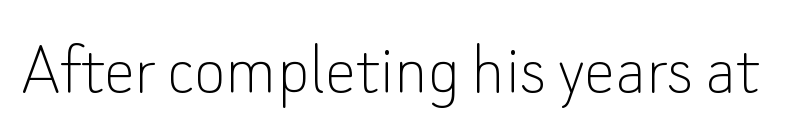
I'd call this a sans setting — the letters go barefoot. Spacing verdict: proportional, widths tailored to each character. Anything drawn beneath the words? Only blank space. No extra ink here — the face is not bold. Look at the tracking — it's just the regular setting, nothing added.
